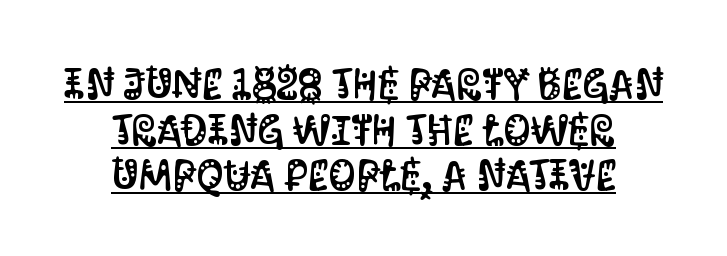
The image shows 43 px condensed sans-serif type, upright; set centered, tight line spacing (1.06x), normal letter spacing, underlined; medium stroke contrast and a large x-height.
